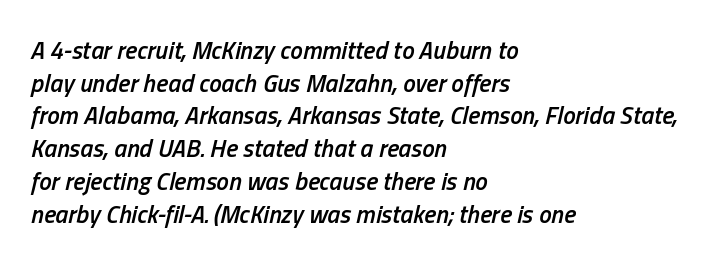
{"italic": "yes", "lean": "right", "slant_degrees": 13, "bold": "semi", "underline": "no", "align": "left", "line_spacing": "normal", "line_spacing_ratio": 1.31, "letter_spacing": "normal", "letter_spacing_em": 0.0, "glyph_px": 25}
